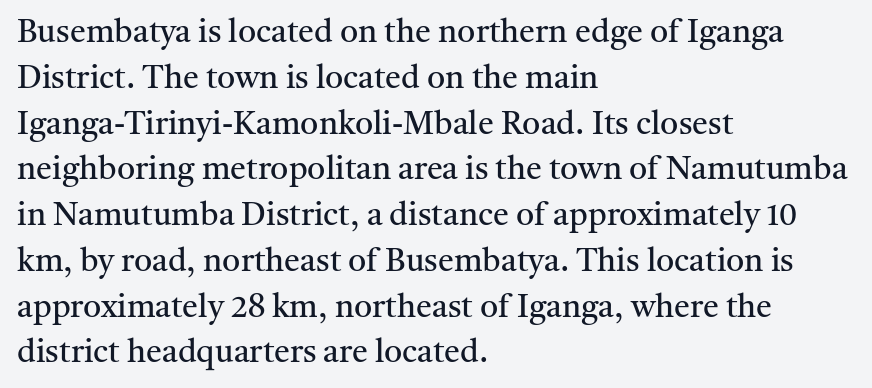
{"serif": "yes", "italic": "no", "bold": "no", "weight": "regular", "width": "normal", "stroke_contrast": "medium", "x_height": "medium", "monospaced": "no", "underline": "no", "align": "left", "line_spacing": "normal", "line_spacing_ratio": 1.43, "letter_spacing": "normal", "letter_spacing_em": 0.0, "glyph_px": 32}
